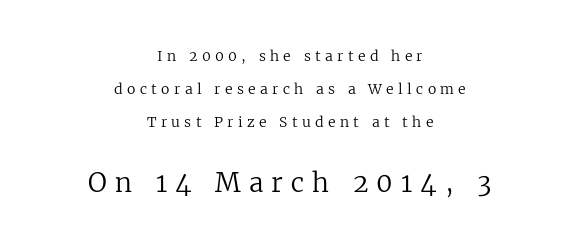
Q: Is the text bold? A: No.
Q: Is the text italic (slanted)? A: No, it is upright.
Q: Is the text underlined? A: No.
Q: How is the paragraph aligned? A: Centered.
Q: Is the spacing between letters normal or unusually wide? A: Unusually wide.
Q: Is the spacing between lines tight, normal or loose? A: Loose.
Q: Which block of text is set in a larger size, the first (top) or the second (bottom)? A: The second (bottom) one.
